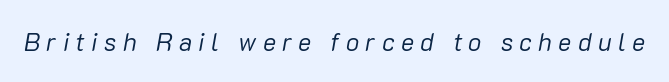
This is not heavy type; no bold has been used. Short note: letters widely spaced. Rule under the text: the space is simply empty. Is the type slanted? Yes — the strokes lean at a clear angle.
